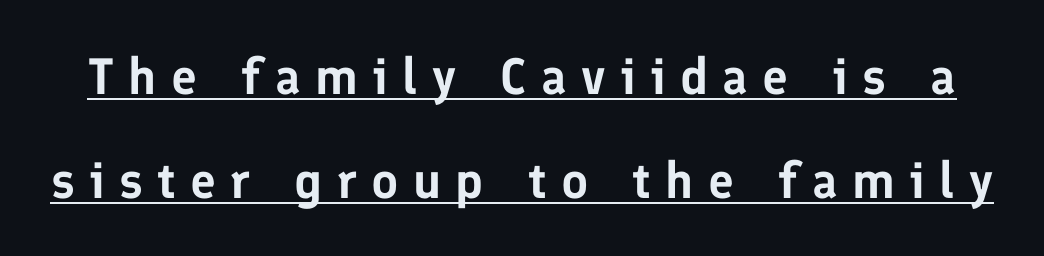
{"serif": "no", "italic": "no", "width": "normal", "stroke_contrast": "low", "x_height": "medium", "monospaced": "no", "underline": "yes", "line_spacing": "loose", "line_spacing_ratio": 2.03, "letter_spacing": "wide", "letter_spacing_em": 0.28, "glyph_px": 51}
